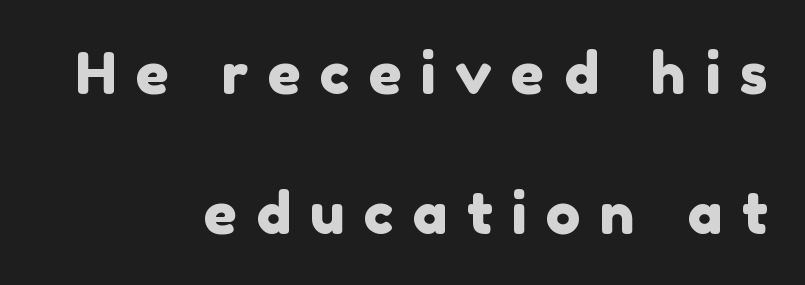
The image shows 58 px sans-serif type; set right-aligned, loose line spacing (2.41x), unusually wide letter spacing (+0.33 em), not underlined; low stroke contrast and a medium x-height.
